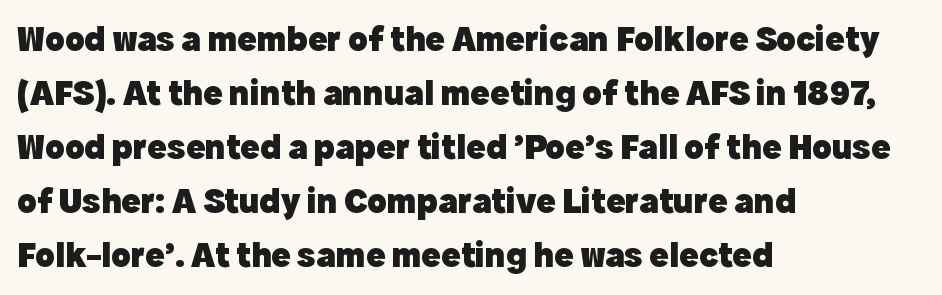
Bare-footed words on every line. Typographically, this falls in the sans-serif category. Vertical strokes here are truly vertical. Horizontal alignment here is leftward, the default for most running prose.
